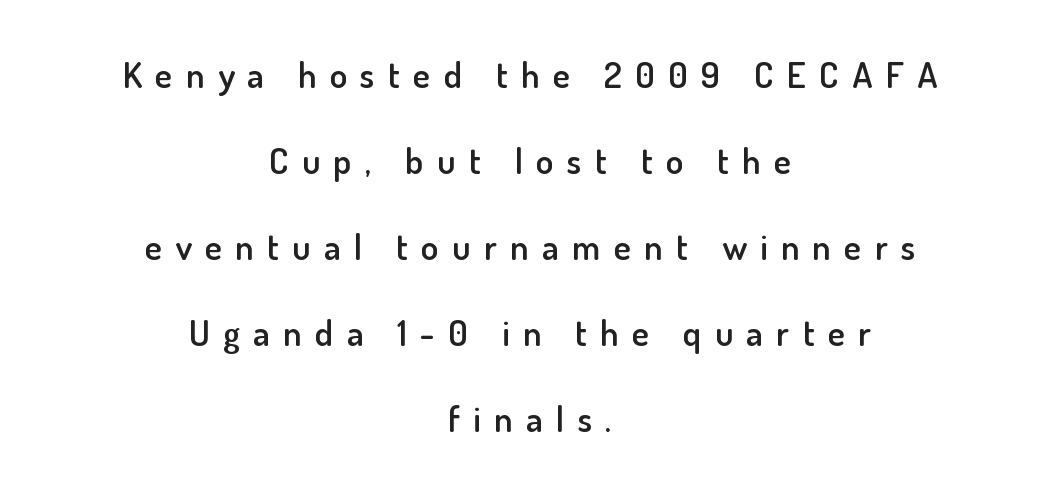
{"serif": "no", "italic": "no", "bold": "semi", "weight": "semibold", "width": "normal", "stroke_contrast": "low", "x_height": "small", "monospaced": "no", "underline": "no", "align": "center", "line_spacing": "loose", "line_spacing_ratio": 2.39, "letter_spacing": "wide", "letter_spacing_em": 0.37, "glyph_px": 36}
